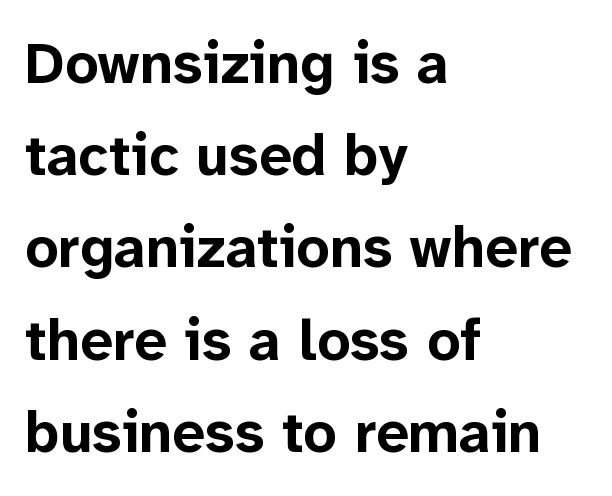
The image shows 58 px bold sans-serif type, upright; set left-aligned, normal line spacing (1.59x), normal letter spacing, not underlined; low stroke contrast and a medium x-height.
